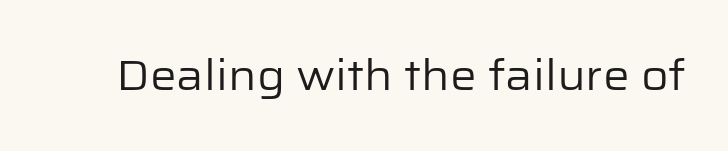
The image shows 42 px regular-weight sans-serif type, upright; set normal letter spacing, not underlined; low stroke contrast and a medium x-height.
